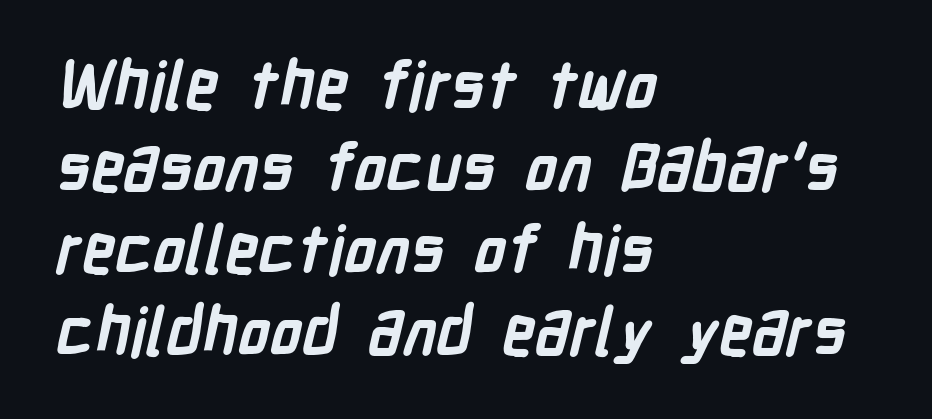
Q: Is the text bold? A: Yes.
Q: Is the typeface a serif or a sans-serif typeface? A: Sans-serif.
Q: Is the text underlined? A: No.
Q: How is the paragraph aligned? A: Left-aligned.
Q: Is the spacing between letters normal or unusually wide? A: Normal.
Q: Width (condensed, normal, or wide)? A: Condensed.
Q: Stroke contrast? A: Low.
Q: x-height? A: Medium.
Q: Monospaced? A: No.
